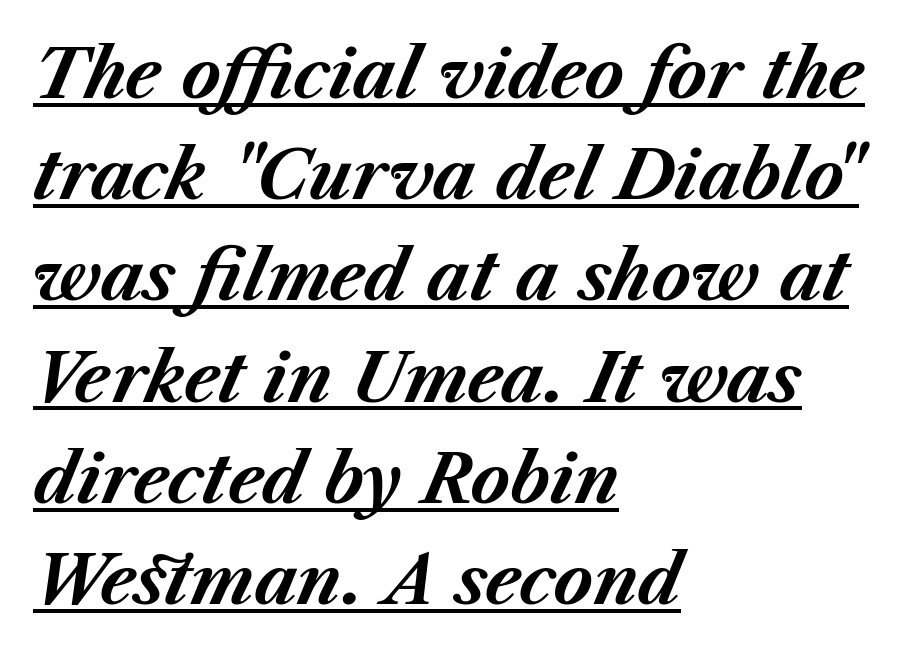
The image shows 67 px bold type, italic (leaning right); set left-aligned, normal line spacing (1.51x), normal letter spacing, underlined; medium stroke contrast and a medium x-height.
